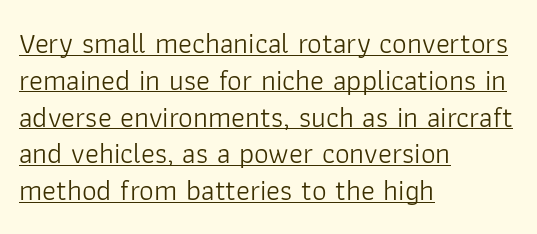
The image shows 29 px light sans-serif type, upright; set left-aligned, normal line spacing (1.27x), normal letter spacing, underlined; low stroke contrast and a medium x-height.
